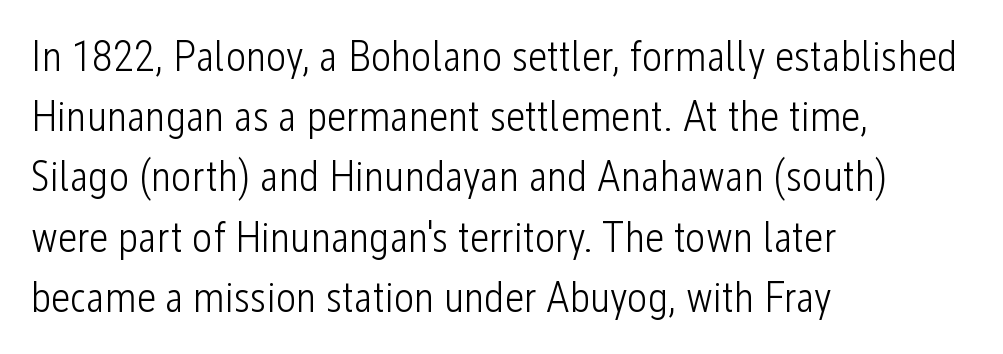
Are there feet on the stems? There aren't — it's a sans. Honestly, the letter spacing is just normal — you wouldn't notice it. Any mark beneath the type? The region is blank. Think standard paragraph weight, or any step lighter than that. Tall strokes in this sample are plumb rather than angled.
